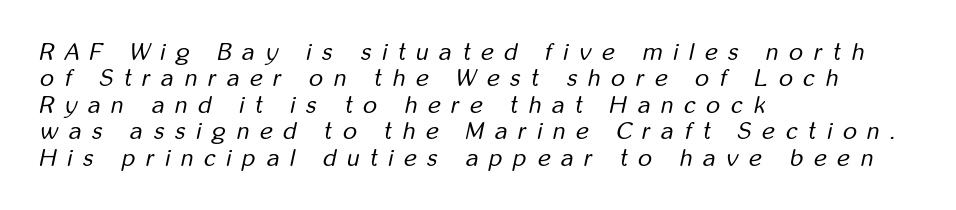
Q: Is the text bold? A: No.
Q: Is the text italic (slanted)? A: Yes, it leans right by about 12 degrees.
Q: Is the text underlined? A: No.
Q: How is the paragraph aligned? A: Left-aligned.
Q: Is the spacing between letters normal or unusually wide? A: Unusually wide.
Q: Is the spacing between lines tight, normal or loose? A: Tight.
